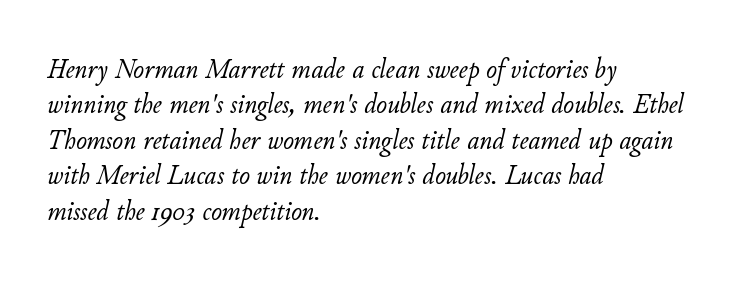
The image shows 29 px light type, italic (leaning right); set left-aligned, line spacing 1.22x, normal letter spacing, not underlined; low stroke contrast and a small x-height.
